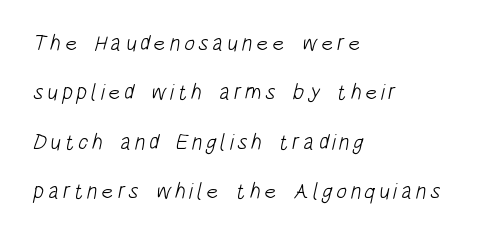
{"bold": "no", "underline": "no", "align": "left", "line_spacing": "loose", "line_spacing_ratio": 2.24, "glyph_px": 22}
